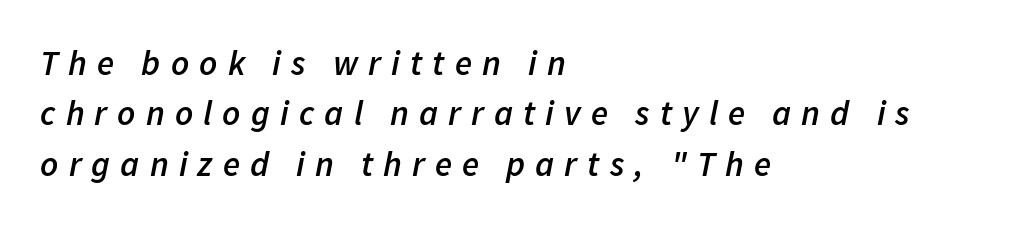
{"italic": "yes", "lean": "right", "slant_degrees": 11, "bold": "semi", "weight": "semibold", "width": "normal", "stroke_contrast": "low", "x_height": "medium", "monospaced": "no", "underline": "no", "align": "left", "line_spacing": "normal", "line_spacing_ratio": 1.44, "letter_spacing": "wide", "letter_spacing_em": 0.29, "glyph_px": 35}
